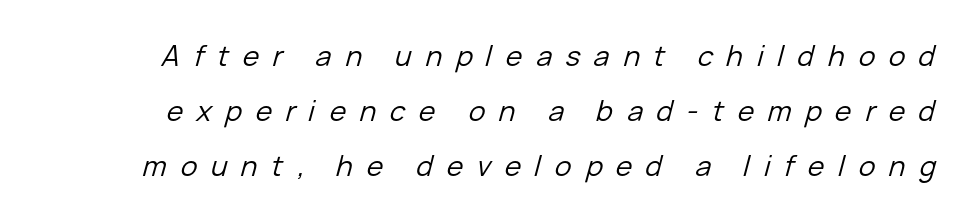
Q: Is the text bold? A: No.
Q: Is the text italic (slanted)? A: Yes, it leans right by about 15 degrees.
Q: Is the text underlined? A: No.
Q: Is the spacing between letters normal or unusually wide? A: Unusually wide.
Q: Is the spacing between lines tight, normal or loose? A: Loose.
Q: Width (condensed, normal, or wide)? A: Normal.
Q: Stroke contrast? A: Low.
Q: x-height? A: Medium.
Q: Monospaced? A: No.
